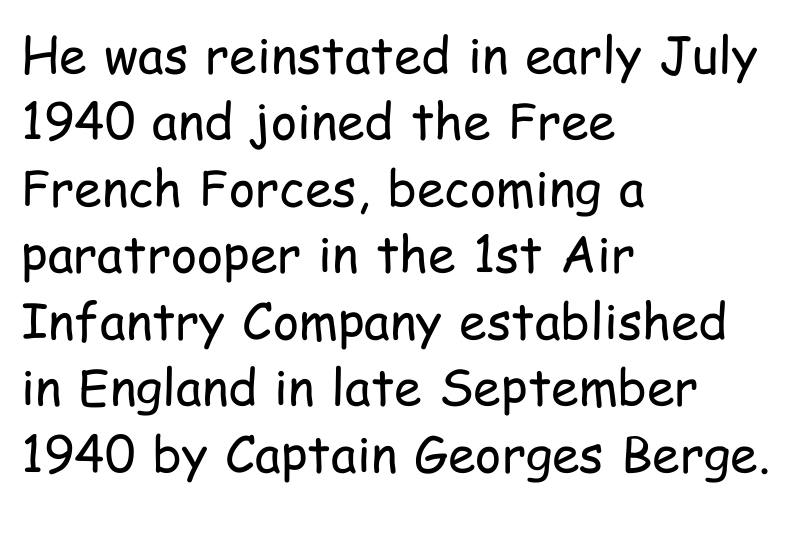
Q: Is the text bold? A: No.
Q: Is the text italic (slanted)? A: No, it is upright.
Q: Is the typeface a serif or a sans-serif typeface? A: Sans-serif.
Q: Is the text underlined? A: No.
Q: How is the paragraph aligned? A: Left-aligned.
Q: Is the spacing between letters normal or unusually wide? A: Normal.
Q: Is the spacing between lines tight, normal or loose? A: Normal.
Q: Width (condensed, normal, or wide)? A: Condensed.
Q: Stroke contrast? A: Low.
Q: x-height? A: Medium.
Q: Monospaced? A: No.
